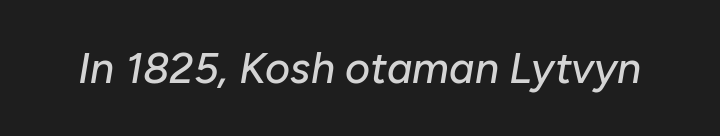
{"italic": "yes", "lean": "right", "slant_degrees": 10, "width": "normal", "stroke_contrast": "low", "x_height": "medium", "monospaced": "no", "underline": "no", "letter_spacing": "normal", "letter_spacing_em": 0.0, "glyph_px": 43}
